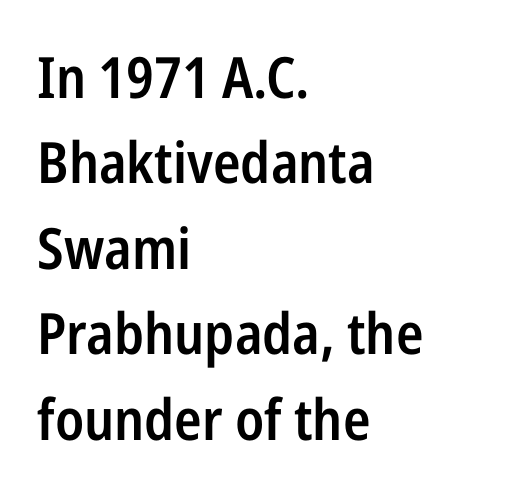
Caption: standard tracking, unaltered. In CSS terms this would be text-align: left. Here the designer chose a conventional face with non-uniform glyph widths. The rendering shows plain stroke endings on the letterforms — a sans-serif design. The block of text has a typical density, with ordinary space between rows. The strokes are fattened partway — semibold, not bold.
